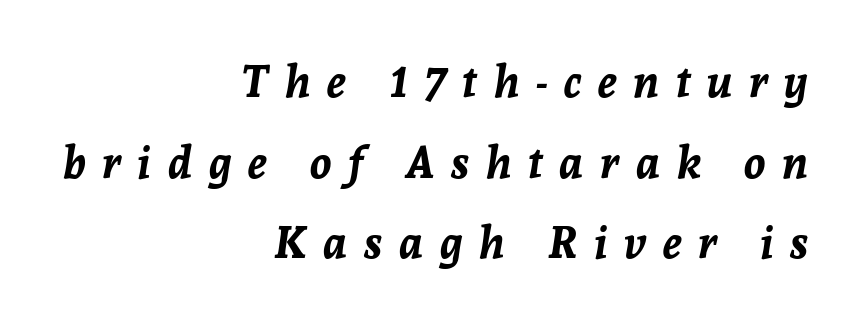
Q: Is the text bold? A: Yes.
Q: Is the text italic (slanted)? A: Yes, it leans right by about 8 degrees.
Q: Is the text underlined? A: No.
Q: How is the paragraph aligned? A: Right-aligned.
Q: Is the spacing between letters normal or unusually wide? A: Unusually wide.
Q: Width (condensed, normal, or wide)? A: Normal.
Q: Stroke contrast? A: Low.
Q: x-height? A: Medium.
Q: Monospaced? A: No.
